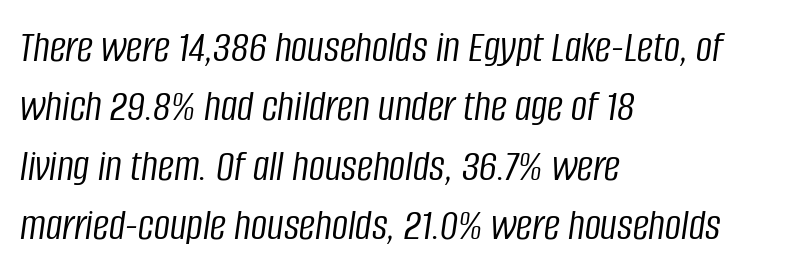
{"italic": "yes", "lean": "right", "slant_degrees": 8, "bold": "no", "weight": "light", "width": "condensed", "stroke_contrast": "low", "x_height": "large", "monospaced": "no", "underline": "no", "align": "left", "line_spacing": "normal", "line_spacing_ratio": 1.32, "letter_spacing": "normal", "letter_spacing_em": 0.0, "glyph_px": 45}
